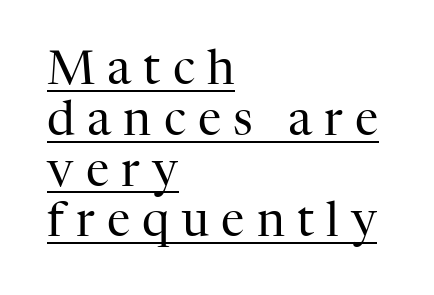
The image shows 47 px regular-weight serif type, upright; set left-aligned, tight line spacing (1.08x), unusually wide letter spacing (+0.26 em), underlined; high stroke contrast and a medium x-height.
